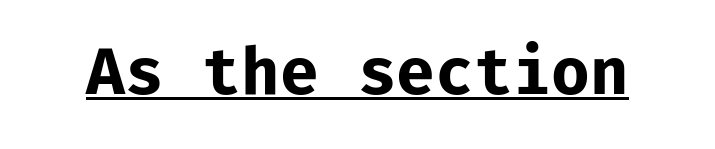
{"serif": "no", "italic": "no", "bold": "yes", "weight": "bold", "width": "normal", "stroke_contrast": "low", "x_height": "medium", "monospaced": "yes", "underline": "yes", "letter_spacing": "normal", "letter_spacing_em": 0.0, "glyph_px": 63}
